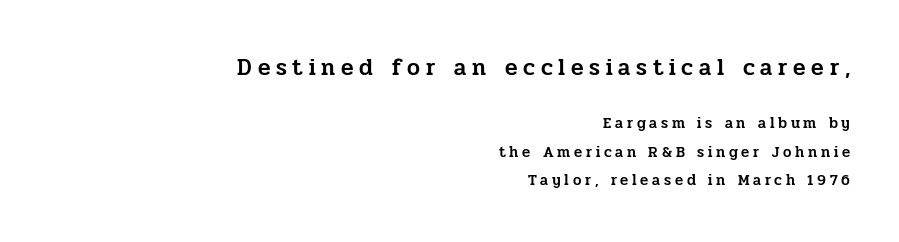
Unmarked baselines from the first word to the last. Italic: no, the glyphs are upright roman. The rendering inserts visible extra space after every character. Line ends are locked; line starts wander. The upper block of text is set noticeably larger than the block beneath it. Honestly, the rows look like they've been pulled way apart.
